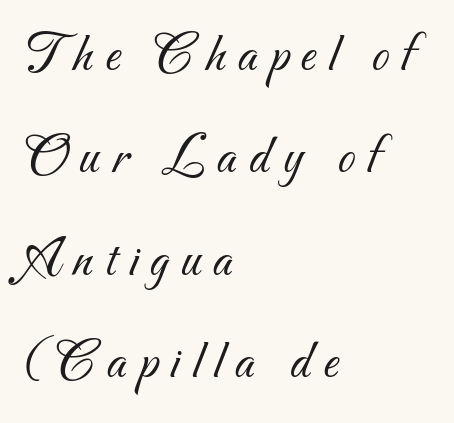
The image shows 56 px light sans-serif type; set left-aligned, line spacing 1.83x, unusually wide letter spacing (+0.21 em), not underlined; medium stroke contrast and a small x-height.
